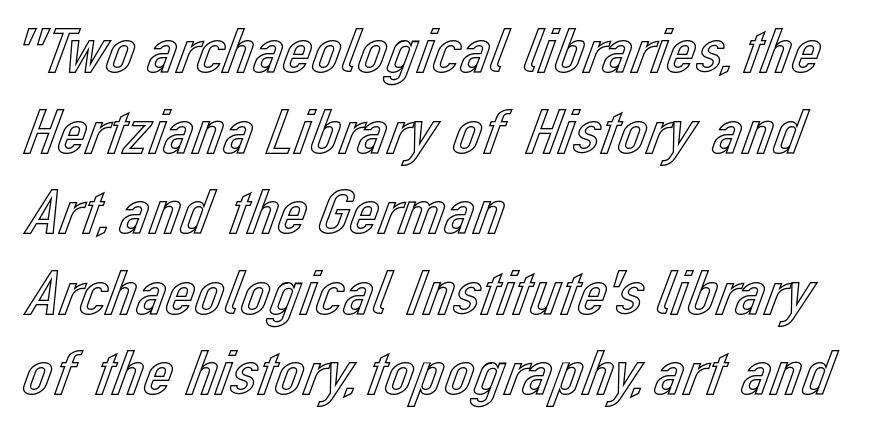
Q: Is the text italic (slanted)? A: Yes.
Q: Is the text underlined? A: No.
Q: How is the paragraph aligned? A: Left-aligned.
Q: Is the spacing between letters normal or unusually wide? A: Normal.
Q: Width (condensed, normal, or wide)? A: Normal.
Q: x-height? A: Medium.
Q: Monospaced? A: No.
